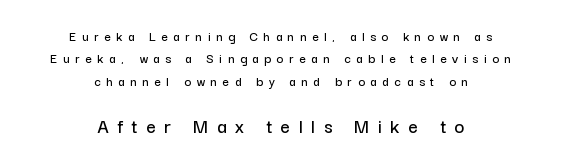
The glyphs are unaccompanied by any horizontal stroke below them. The more generous point size was reserved for the lower chunk. Line spacing here is normal. The font's upright variant was chosen for this text. In terms of letterspacing, this is a distinctly airy, spread setting.
